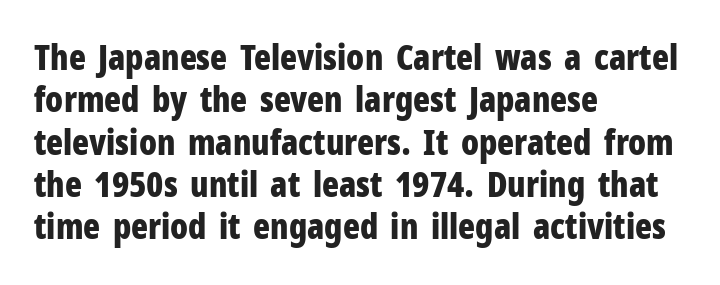
The image shows 35 px bold, condensed sans-serif type, upright; set left-aligned, line spacing 1.21x, normal letter spacing, not underlined; low stroke contrast and a medium x-height.
